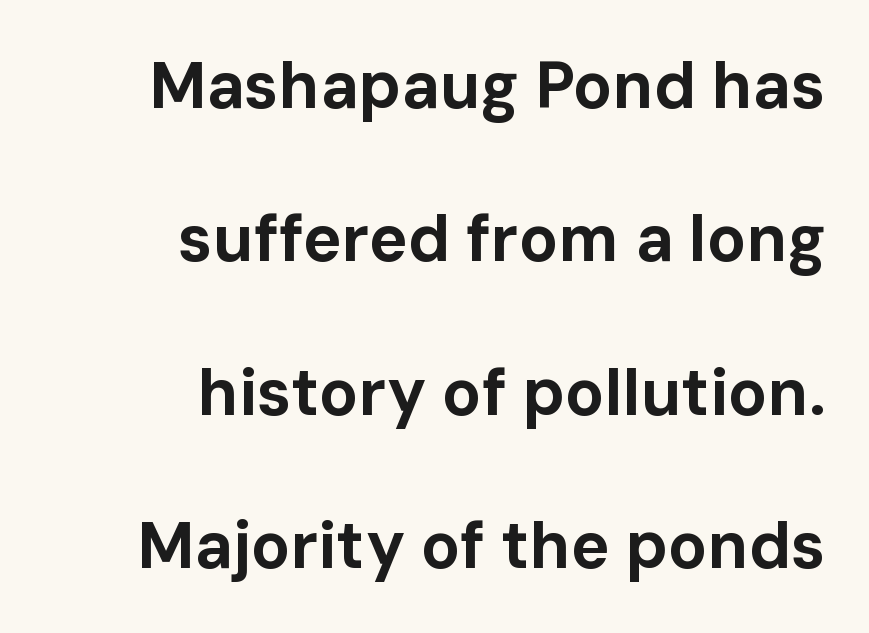
Tracking here is standard; glyphs follow each other at the usual distance. The baseline area is clear. Spacing verdict: proportional, widths tailored to each character. Posture: vertical. You'd pick this weight for a headline — it's a proper bold.
